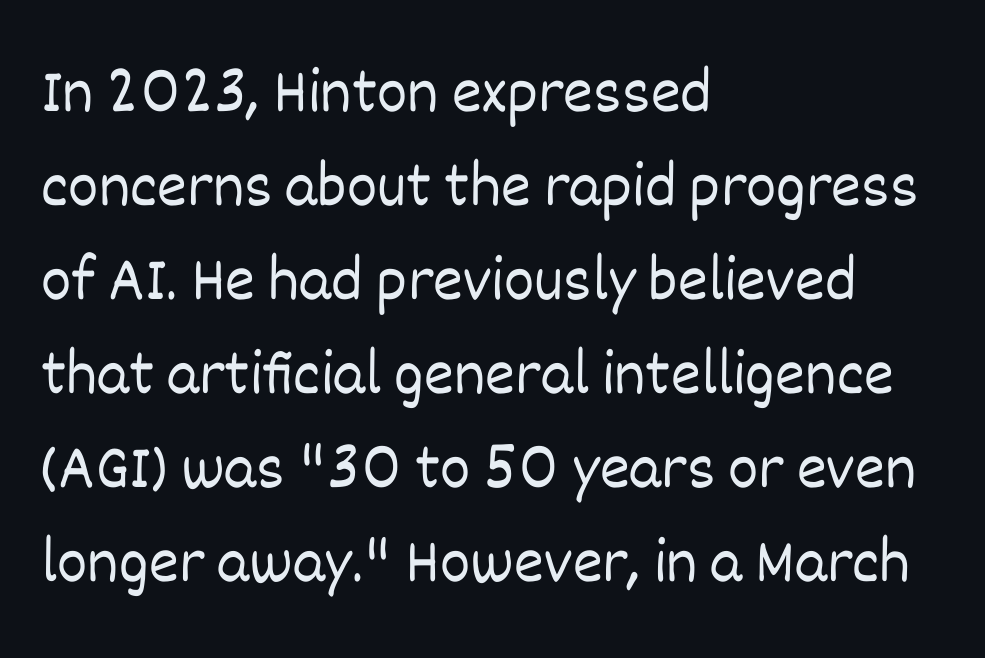
This sample has the flowing, uneven cadence of proportional lettering. Heft: none added — not bold. Students, note that the glyphs here touch the page at normal intervals. Vertical spacing — default. Beneath every word, the page is bare.
